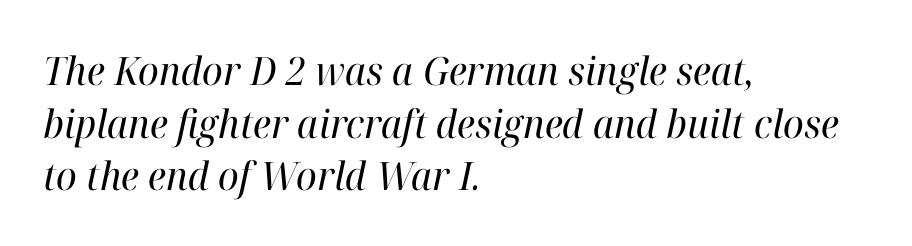
Typographically, this falls in the serif category. Reading down the column, the eye jumps a familiar distance to each next line. Note the varied advance widths — an 'i' is clearly narrower than an 'm'. Lines of text with bare space underneath. The compositor pushed each line to the left boundary. The cut favours lightness, reaching ordinary text weight at its darkest.
